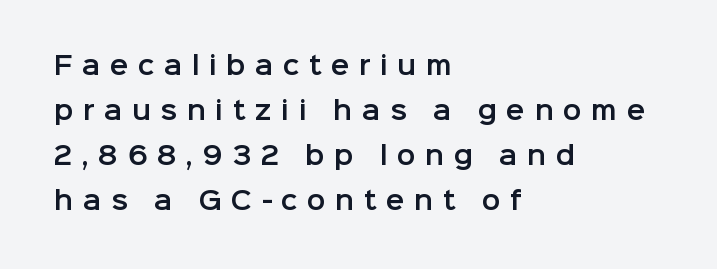
The image shows 25 px text type, upright; set left-aligned, line spacing 1.8x, unusually wide letter spacing (+0.37 em), not underlined.
